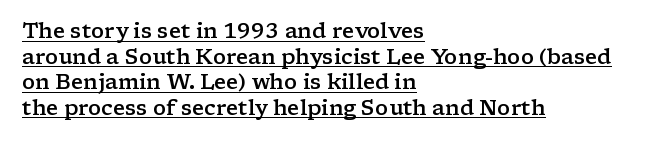
A classic flush-left, rag-right setting is used for this passage. Emphasis is given by a line drawn under the lettering. Firm but not heavy-handed strokes: this text is semibold. If you drew a line through each stem, it would be perfectly vertical. The letterforms sit shoulder to shoulder at normal distance.
